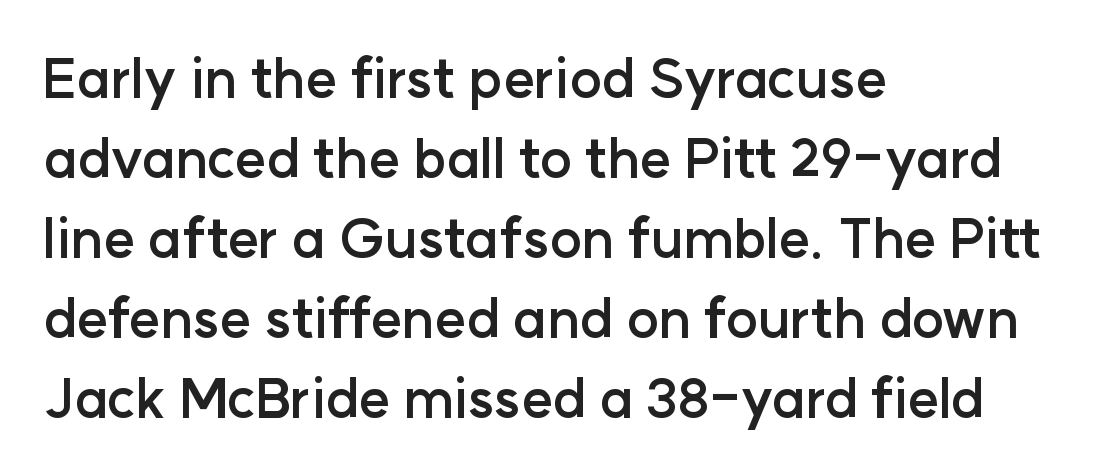
The type is set solid horizontally, with unmodified tracking. Classification — sans serif. Each row of text sits above clean, open space. Heft: maximum for text — a bold. The rendering uses a moderate line-height, typical for paragraphs. Varying glyph widths throughout — classic text-font behaviour.
